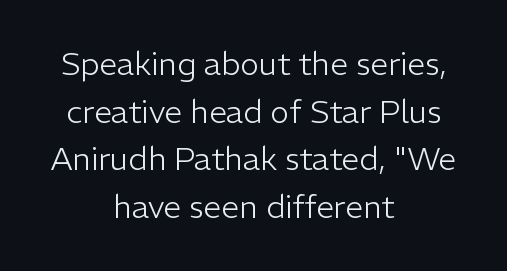
Q: Is the text bold? A: No.
Q: Is the text italic (slanted)? A: No, it is upright.
Q: Is the typeface a serif or a sans-serif typeface? A: Sans-serif.
Q: Is the text underlined? A: No.
Q: How is the paragraph aligned? A: Centered.
Q: Is the spacing between letters normal or unusually wide? A: Normal.
Q: Is the spacing between lines tight, normal or loose? A: Normal.
Q: Width (condensed, normal, or wide)? A: Normal.
Q: Stroke contrast? A: Low.
Q: x-height? A: Medium.
Q: Monospaced? A: No.
